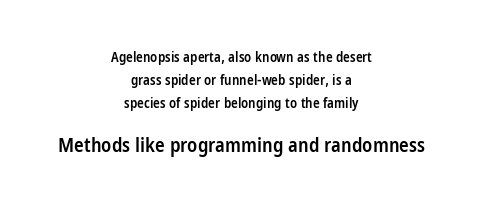
The image shows 20 px text type, upright; set centered, normal line spacing (1.65x), normal letter spacing, not underlined; the second (bottom) block is 1.43x larger.
